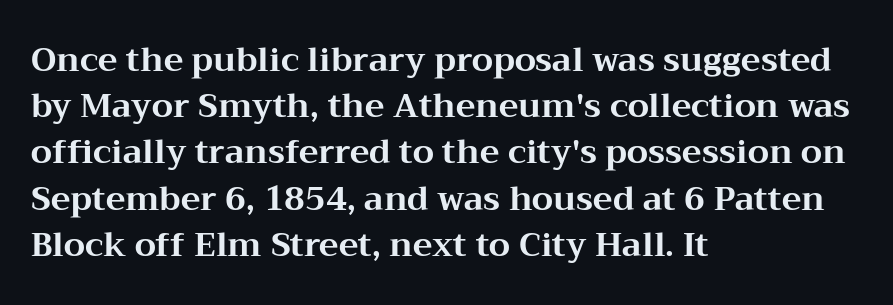
{"serif": "yes", "italic": "no", "bold": "yes", "weight": "bold", "width": "wide", "stroke_contrast": "medium", "x_height": "medium", "monospaced": "no", "underline": "no", "align": "left", "line_spacing": "normal", "line_spacing_ratio": 1.4, "letter_spacing": "normal", "letter_spacing_em": 0.0, "glyph_px": 33}
